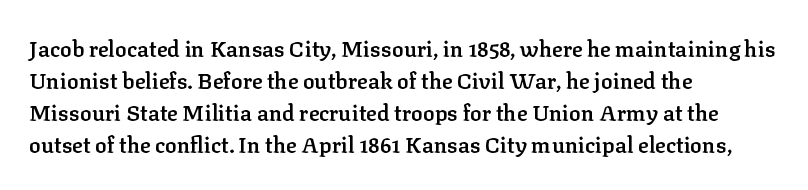
Q: Is the text bold? A: Semi-bold.
Q: Is the text italic (slanted)? A: No, it is upright.
Q: Is the text underlined? A: No.
Q: How is the paragraph aligned? A: Left-aligned.
Q: Is the spacing between letters normal or unusually wide? A: Normal.
Q: Is the spacing between lines tight, normal or loose? A: Normal.
